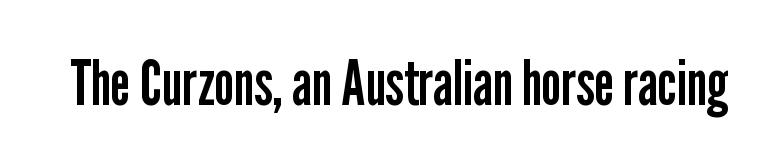
The image shows 63 px regular-weight, condensed sans-serif type, upright; set normal letter spacing, not underlined; low stroke contrast and a medium x-height.
